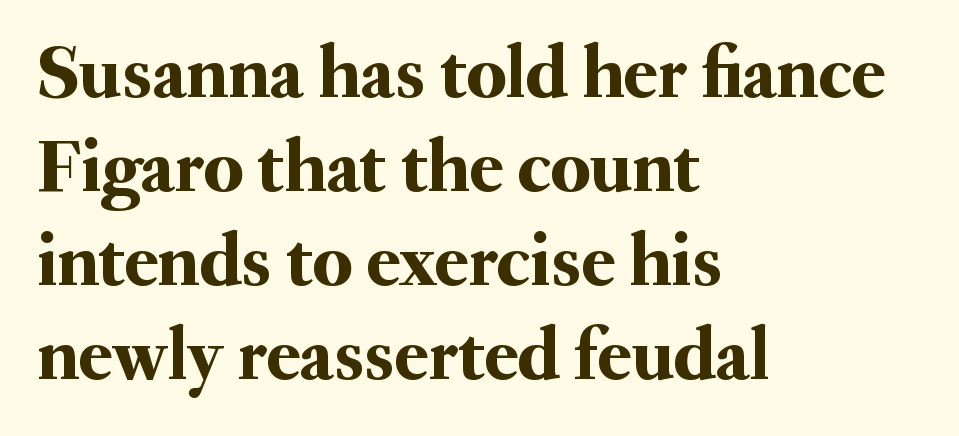
The image shows 77 px serif type, upright; set left-aligned, line spacing 1.22x, normal letter spacing, not underlined; medium stroke contrast and a small x-height.
